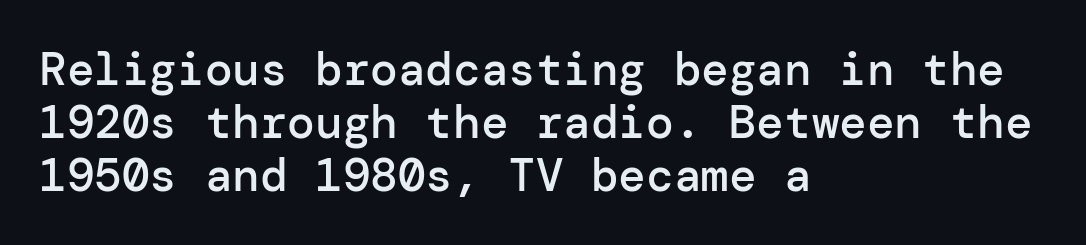
The image shows 46 px semibold sans-serif type, upright; set left-aligned, tight line spacing (1.15x), normal letter spacing, not underlined; low stroke contrast and a medium x-height.
